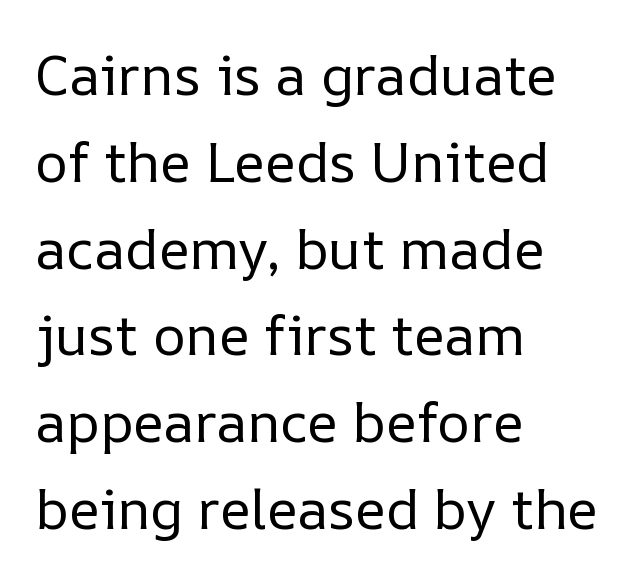
The image shows 56 px regular-weight type, upright; set left-aligned, normal line spacing (1.55x), normal letter spacing, not underlined; low stroke contrast and a medium x-height.
